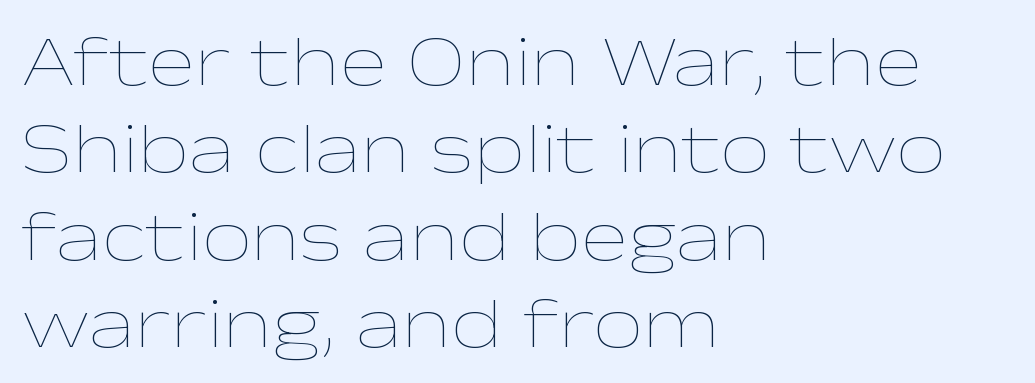
{"italic": "no", "bold": "no", "weight": "thin", "width": "wide", "stroke_contrast": "low", "x_height": "medium", "monospaced": "no", "underline": "no", "align": "left", "line_spacing_ratio": 1.23, "letter_spacing": "normal", "letter_spacing_em": 0.0, "glyph_px": 71}
